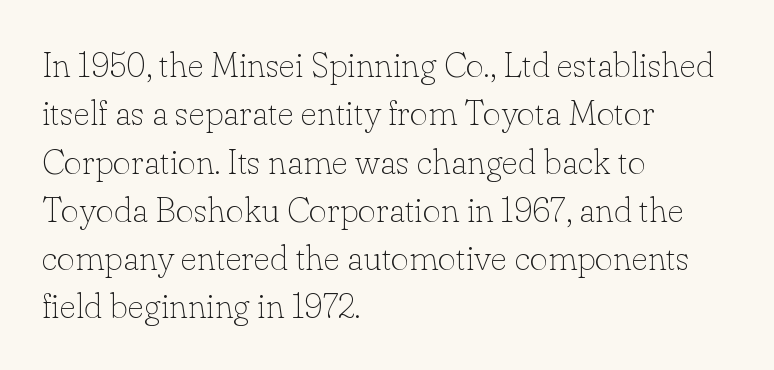
The image shows 35 px thin serif type, upright; set left-aligned, normal line spacing (1.38x), normal letter spacing, not underlined; low stroke contrast and a small x-height.
